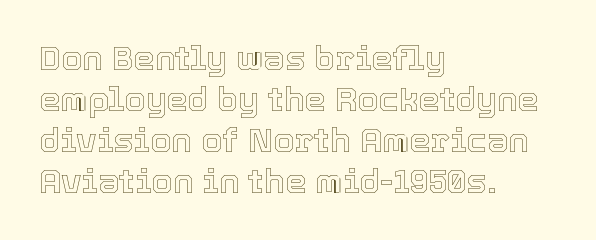
Every stem runs plumb, perpendicular to the baseline. In CSS terms this would be text-align: left. You could not count columns in this text — the font is proportionally spaced. Just letters on the line, the space beneath them empty. Short note: letters normally spaced.
